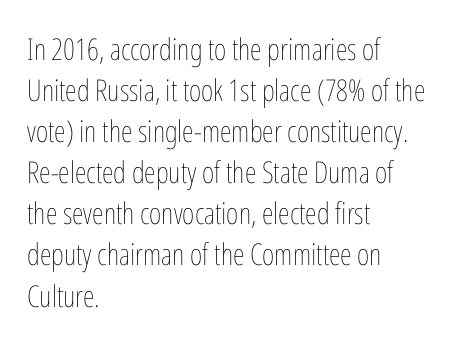
Q: Is the text bold? A: No.
Q: Is the text italic (slanted)? A: No, it is upright.
Q: Is the text underlined? A: No.
Q: How is the paragraph aligned? A: Left-aligned.
Q: Is the spacing between letters normal or unusually wide? A: Normal.
Q: Is the spacing between lines tight, normal or loose? A: Normal.
Q: Width (condensed, normal, or wide)? A: Condensed.
Q: Stroke contrast? A: Low.
Q: x-height? A: Medium.
Q: Monospaced? A: No.
